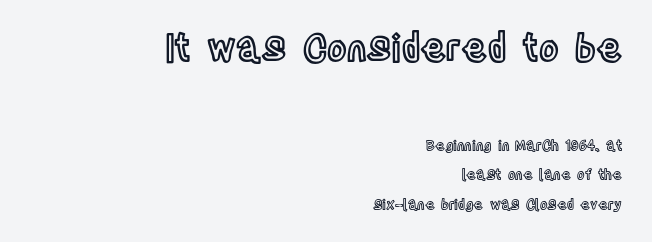
The image shows 37 px condensed type, upright; set right-aligned, loose line spacing (2.11x), normal letter spacing, not underlined; the first (top) block is 2.64x larger; a large x-height.
